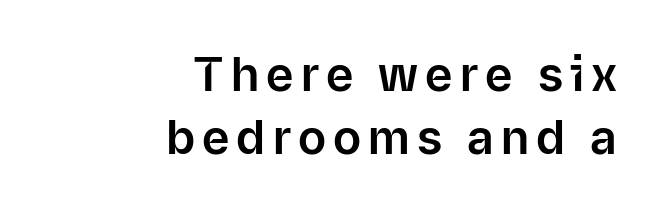
Q: Is the text italic (slanted)? A: No, it is upright.
Q: Is the typeface a serif or a sans-serif typeface? A: Sans-serif.
Q: Is the text underlined? A: No.
Q: How is the paragraph aligned? A: Right-aligned.
Q: Is the spacing between lines tight, normal or loose? A: Normal.
Q: Width (condensed, normal, or wide)? A: Normal.
Q: Stroke contrast? A: Low.
Q: x-height? A: Medium.
Q: Monospaced? A: No.
